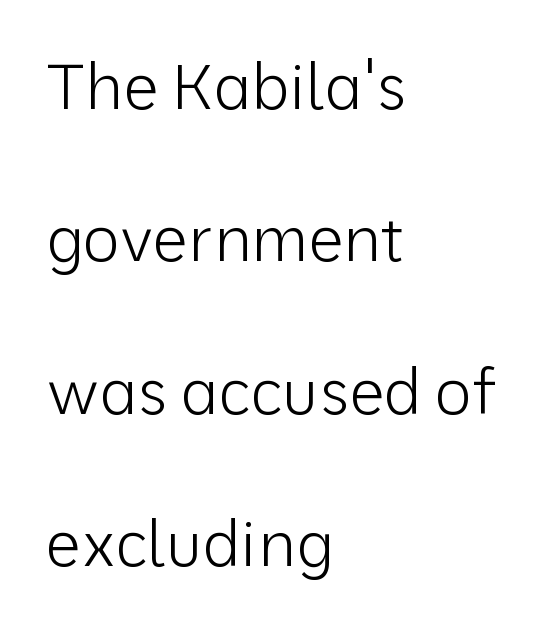
Q: Is the text bold? A: No.
Q: Is the text italic (slanted)? A: No, it is upright.
Q: Is the typeface a serif or a sans-serif typeface? A: Sans-serif.
Q: Is the text underlined? A: No.
Q: How is the paragraph aligned? A: Left-aligned.
Q: Is the spacing between letters normal or unusually wide? A: Normal.
Q: Is the spacing between lines tight, normal or loose? A: Loose.
Q: Width (condensed, normal, or wide)? A: Normal.
Q: Stroke contrast? A: Low.
Q: x-height? A: Medium.
Q: Monospaced? A: No.
